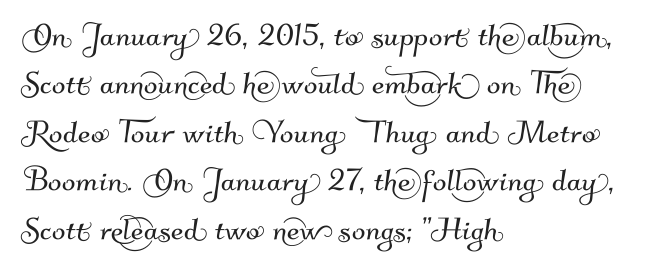
Q: Is the typeface a serif or a sans-serif typeface? A: Sans-serif.
Q: Is the text underlined? A: No.
Q: How is the paragraph aligned? A: Left-aligned.
Q: Is the spacing between letters normal or unusually wide? A: Normal.
Q: Width (condensed, normal, or wide)? A: Normal.
Q: Stroke contrast? A: Medium.
Q: x-height? A: Small.
Q: Monospaced? A: No.
